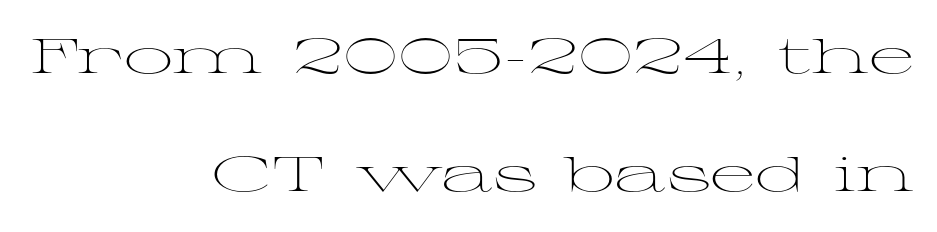
The image shows 49 px light, wide serif type, upright; set right-aligned, loose line spacing (2.41x), normal letter spacing, not underlined; medium stroke contrast and a medium x-height.
